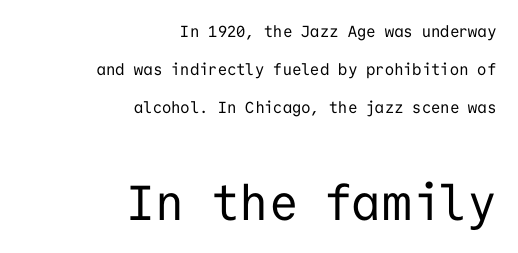
{"serif": "no", "italic": "no", "bold": "no", "weight": "regular", "width": "normal", "stroke_contrast": "low", "x_height": "medium", "monospaced": "yes", "underline": "no", "align": "right", "line_spacing": "loose", "line_spacing_ratio": 2.38, "letter_spacing": "normal", "letter_spacing_em": 0.0, "larger_block": "second", "size_ratio": 3.06, "glyph_px": 49}
